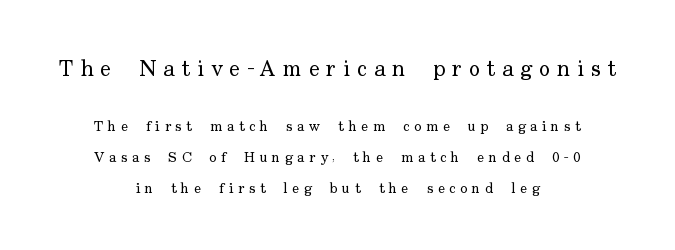
Where is the straight margin? There isn't one; the lines are centered. Between these two stacked blocks, the higher one wins on size. The rendering inserts visible extra space after every character. You can tell it's not italic because the verticals are truly vertical. The line-height multiplier appears high, well above default.
